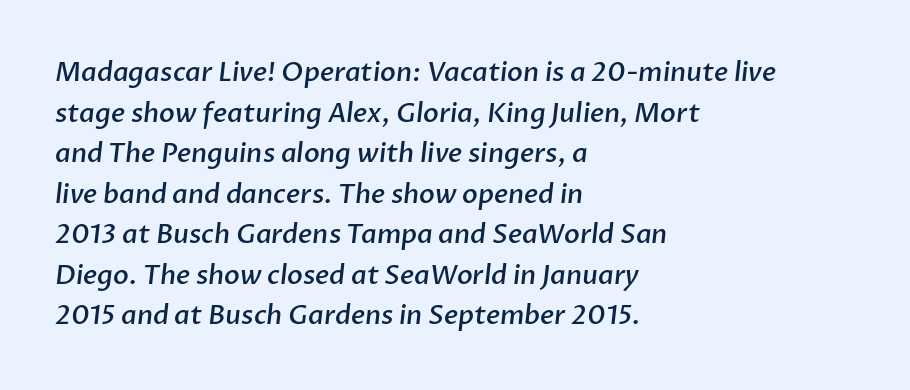
The compositor pushed each line to the left boundary. Moderately thickened strokes mark this as semibold type. The specimen omits any rule beneath the text block's lines. The rendering keeps characters at their native spacing. Line spacing here is normal.
